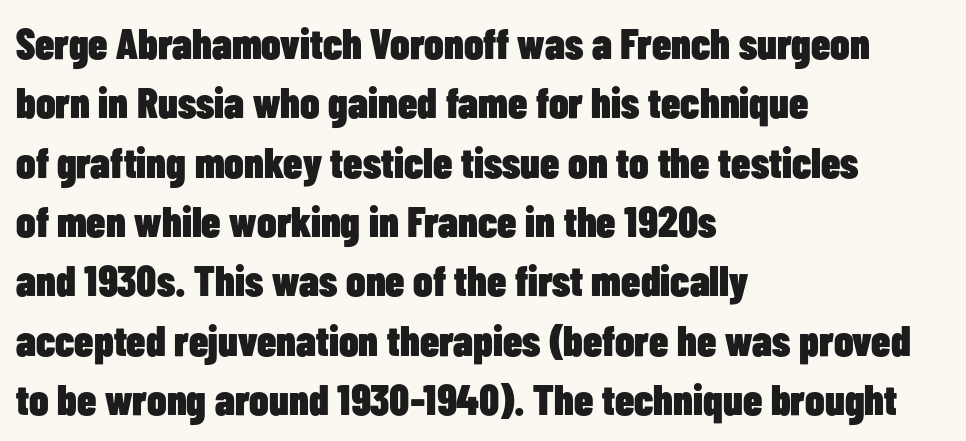
The image shows 43 px heavy, condensed sans-serif type, upright; set left-aligned, normal line spacing (1.38x), normal letter spacing, not underlined; low stroke contrast and a medium x-height.
